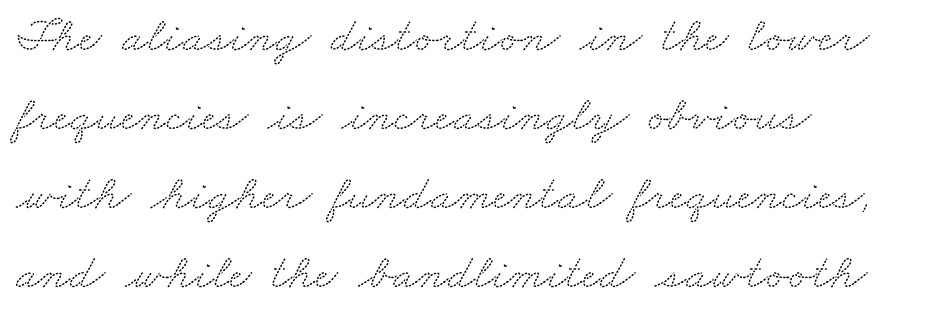
Q: Is the typeface a serif or a sans-serif typeface? A: Serif.
Q: Is the text underlined? A: No.
Q: How is the paragraph aligned? A: Left-aligned.
Q: Is the spacing between letters normal or unusually wide? A: Normal.
Q: Is the spacing between lines tight, normal or loose? A: Normal.
Q: Width (condensed, normal, or wide)? A: Wide.
Q: Stroke contrast? A: Medium.
Q: x-height? A: Small.
Q: Monospaced? A: No.
